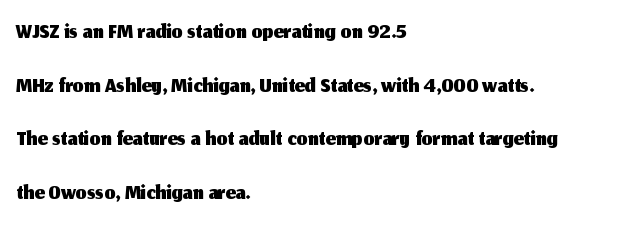
Q: Is the text italic (slanted)? A: No, it is upright.
Q: Is the typeface a serif or a sans-serif typeface? A: Sans-serif.
Q: Is the text underlined? A: No.
Q: How is the paragraph aligned? A: Left-aligned.
Q: Is the spacing between letters normal or unusually wide? A: Normal.
Q: Is the spacing between lines tight, normal or loose? A: Normal.
Q: Width (condensed, normal, or wide)? A: Normal.
Q: Stroke contrast? A: Medium.
Q: x-height? A: Medium.
Q: Monospaced? A: No.
